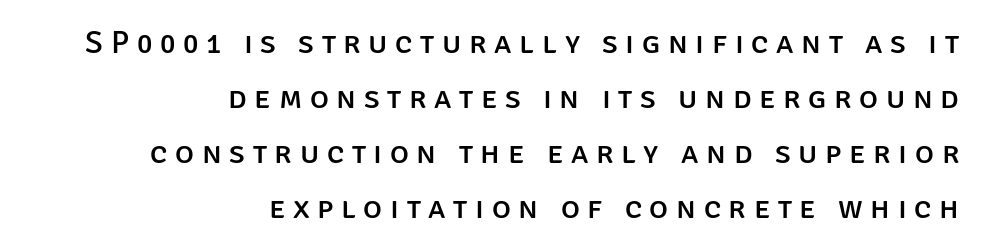
Q: Is the text italic (slanted)? A: No, it is upright.
Q: Is the typeface a serif or a sans-serif typeface? A: Sans-serif.
Q: Is the text underlined? A: No.
Q: How is the paragraph aligned? A: Right-aligned.
Q: Is the spacing between letters normal or unusually wide? A: Unusually wide.
Q: Width (condensed, normal, or wide)? A: Normal.
Q: Stroke contrast? A: Low.
Q: x-height? A: Large.
Q: Monospaced? A: No.
